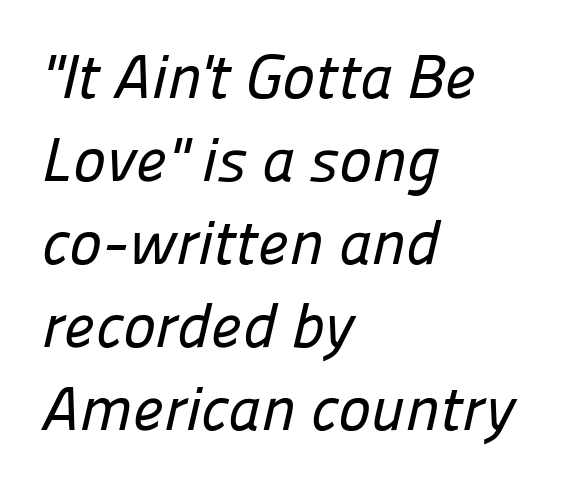
The image shows 62 px sans-serif type; set left-aligned, normal line spacing (1.34x), normal letter spacing, not underlined; low stroke contrast and a medium x-height.
